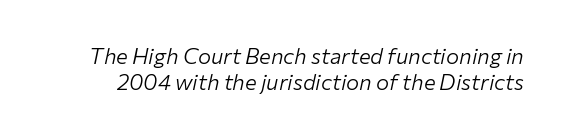
Q: Is the text bold? A: No.
Q: Is the text italic (slanted)? A: Yes, it leans right by about 12 degrees.
Q: Is the text underlined? A: No.
Q: Is the spacing between letters normal or unusually wide? A: Normal.
